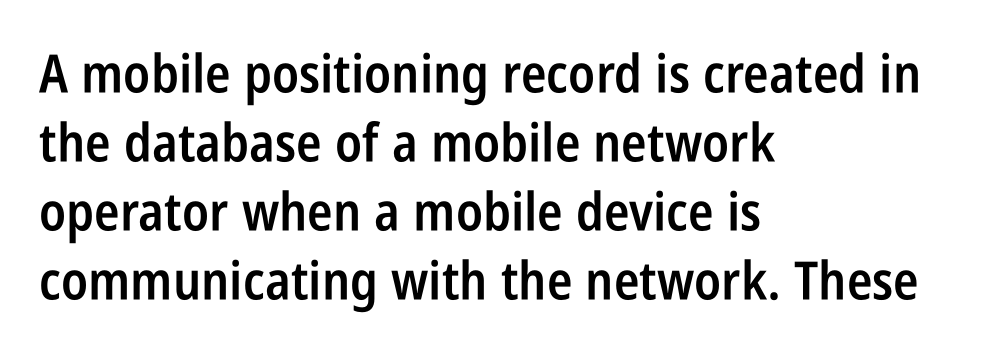
Look at the stroke-to-counter ratio: somewhat heavy, a semibold. Varying glyph widths throughout — classic text-font behaviour. Summary of vertical rhythm: regular, with standard interline spacing. Plain, unruled lines of type.
